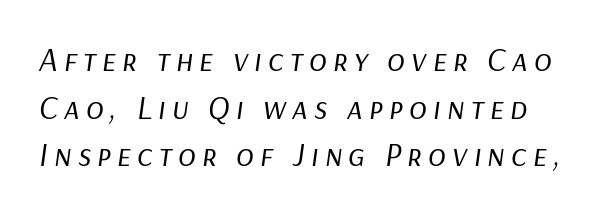
The characters are drawn with everyday or finer stroke widths. Proportional: the letters do not fall into vertical columns. Rendered with sloped, italic letterforms. No word sits above an underline. Compared with typical paragraphs, the rows here are spaced about the same.
